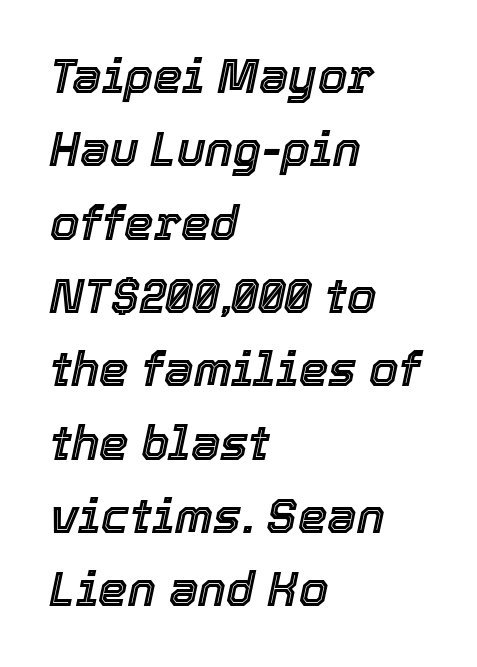
{"italic": "yes", "lean": "right", "slant_degrees": 12, "width": "normal", "x_height": "medium", "monospaced": "no", "underline": "no", "align": "left", "line_spacing": "normal", "line_spacing_ratio": 1.56, "letter_spacing": "normal", "letter_spacing_em": 0.0, "glyph_px": 47}
